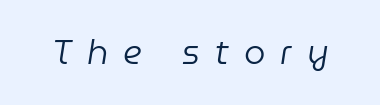
Is the type heavy? It reads as light-to-regular instead. This rendering widens character spacing well past its baseline value. Varying glyph widths throughout — classic text-font behaviour. Italic? Definitely — the glyphs are oblique. Plain, unruled lines of type.
